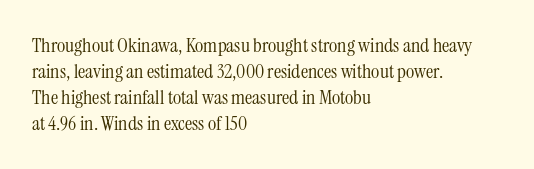
The image shows 20 px text type, upright; set left-aligned, normal line spacing (1.3x), normal letter spacing, not underlined.
